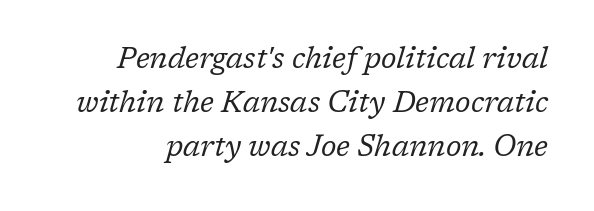
The passage shown is not bold in any degree. The face used here has a pronounced slope to its letters. Look at the tracking — it's just the regular setting, nothing added. Observe the serifs anchoring each vertical stroke in this sample. Proportional: the letters do not fall into vertical columns. Has an underline been added? It has not.
